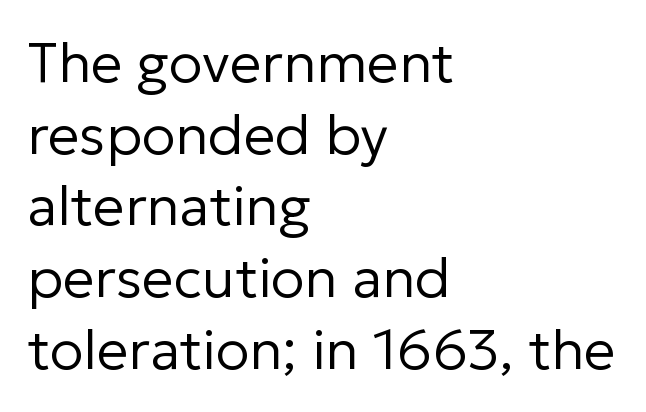
The image shows 56 px regular-weight sans-serif type, upright; set left-aligned, normal line spacing (1.28x), normal letter spacing, not underlined; low stroke contrast and a medium x-height.
